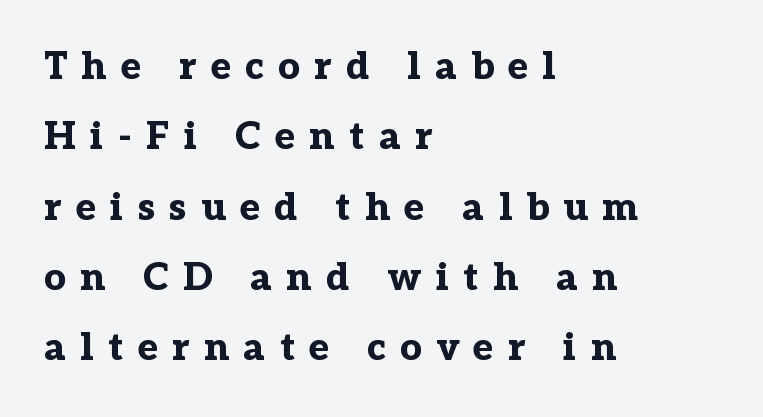
Each word looks stretched out because of the extra space between its letters. Looks like regular typesetting: each glyph gets only the width it needs. This sample uses a serif face. Letters rest on an invisible, unmarked baseline.
